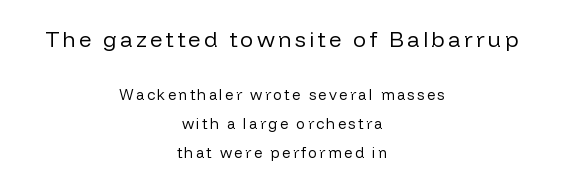
The image shows 22 px text type, upright; set centered, loose line spacing (1.93x), not underlined; the first (top) block is 1.47x larger.
